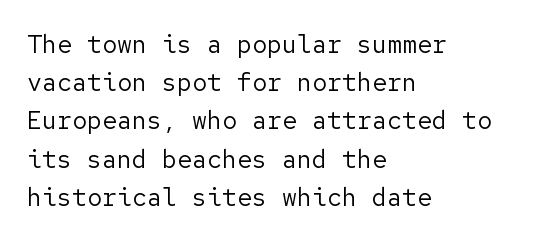
The image shows 25 px text type, upright; set left-aligned, normal line spacing (1.53x), normal letter spacing, not underlined.
